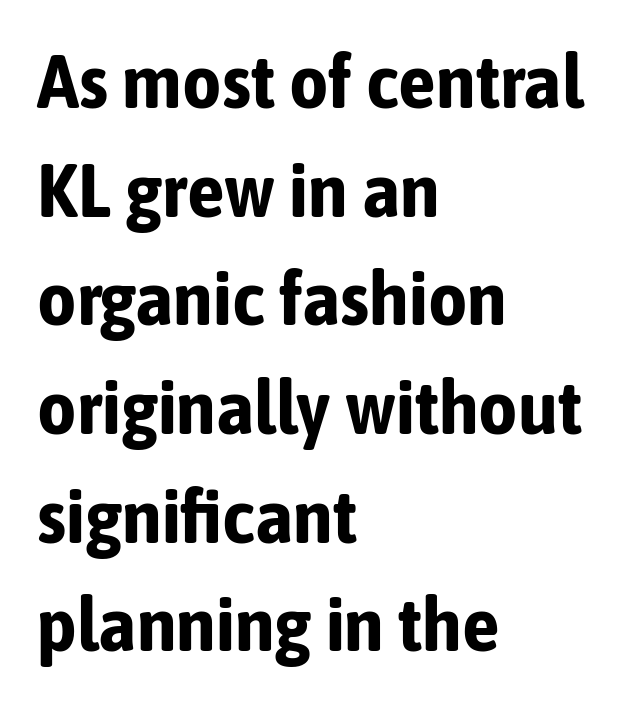
The image shows 76 px bold, condensed sans-serif type, upright; set left-aligned, normal line spacing (1.43x), normal letter spacing, not underlined; low stroke contrast and a medium x-height.
